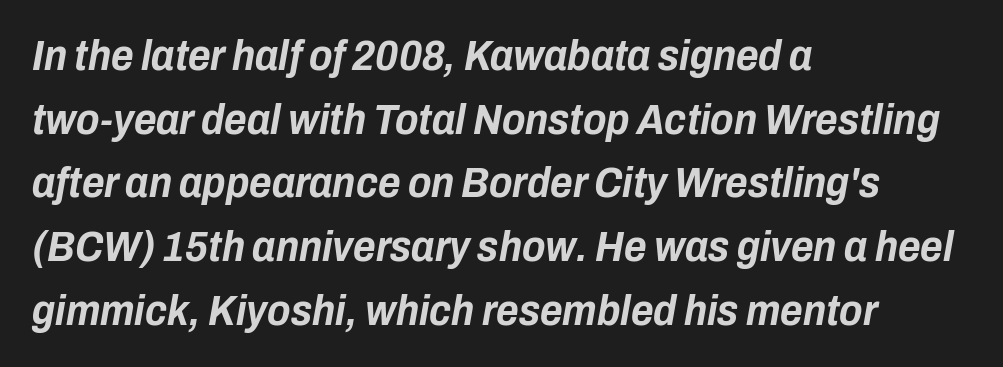
{"italic": "yes", "lean": "right", "slant_degrees": 10, "bold": "yes", "weight": "bold", "width": "condensed", "stroke_contrast": "low", "x_height": "medium", "monospaced": "no", "underline": "no", "align": "left", "line_spacing": "normal", "line_spacing_ratio": 1.48, "letter_spacing": "normal", "letter_spacing_em": 0.0, "glyph_px": 43}
